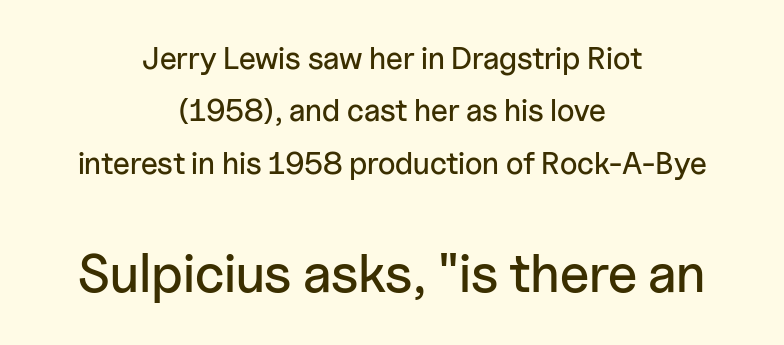
Looks like regular typesetting: each glyph gets only the width it needs. The lettering stays uniformly vertical, giving the passage a roman look. Observe the absence of serifs on each vertical stroke in this sample. The letters sit at their default tracking, neither squeezed nor spread.
